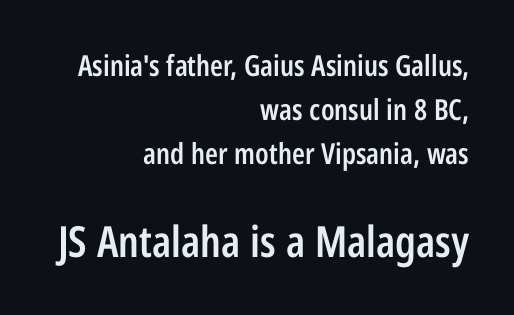
This sample is right-justified, so line beginnings fall wherever the words allow. Character widths vary here, with narrow letters taking less room than wide ones. Posture: straight, roman, zero tilt. The designer gave the closing block more size than the opening block. Is this a sans? Yes — the strokes have no serifs. The strokes are fattened partway — semibold, not bold.
